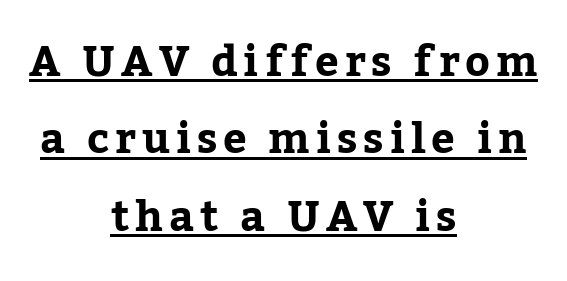
Q: Is the text bold? A: Yes.
Q: Is the text italic (slanted)? A: No, it is upright.
Q: Is the typeface a serif or a sans-serif typeface? A: Serif.
Q: Is the text underlined? A: Yes.
Q: How is the paragraph aligned? A: Centered.
Q: Width (condensed, normal, or wide)? A: Normal.
Q: Stroke contrast? A: Low.
Q: x-height? A: Medium.
Q: Monospaced? A: No.
